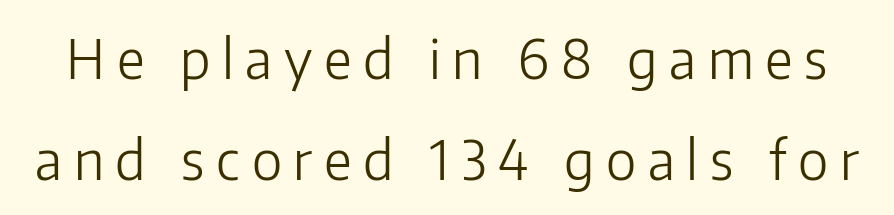
This is not heavy type; no bold has been used. Glyph-to-glyph distance is far greater than everyday printed text. This sample uses an upright cut, with every glyph sitting square on the baseline. The words here are not underlined.
